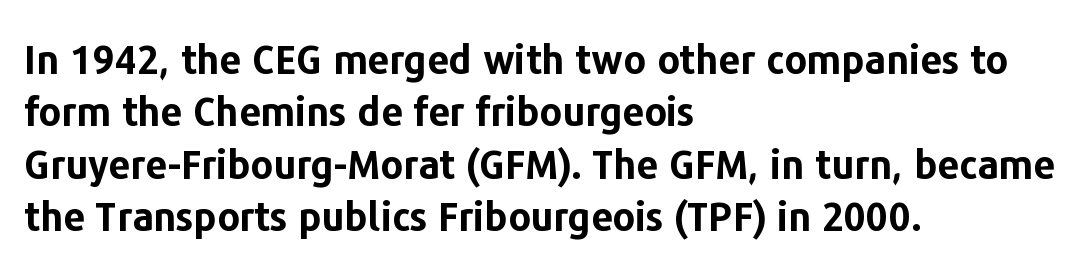
The image shows 39 px bold sans-serif type, upright; set left-aligned, normal line spacing (1.34x), normal letter spacing, not underlined; low stroke contrast and a medium x-height.
